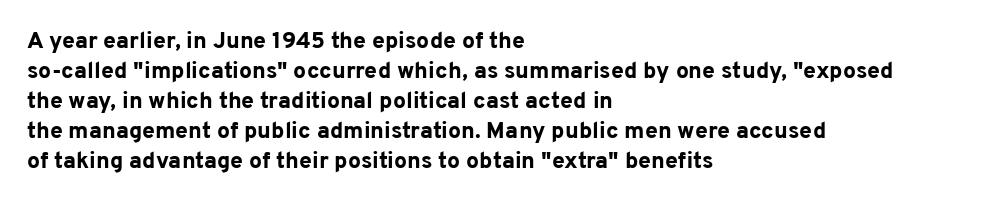
Q: Is the text bold? A: Yes.
Q: Is the text italic (slanted)? A: No, it is upright.
Q: Is the text underlined? A: No.
Q: How is the paragraph aligned? A: Left-aligned.
Q: Is the spacing between letters normal or unusually wide? A: Normal.
Q: Is the spacing between lines tight, normal or loose? A: Normal.
